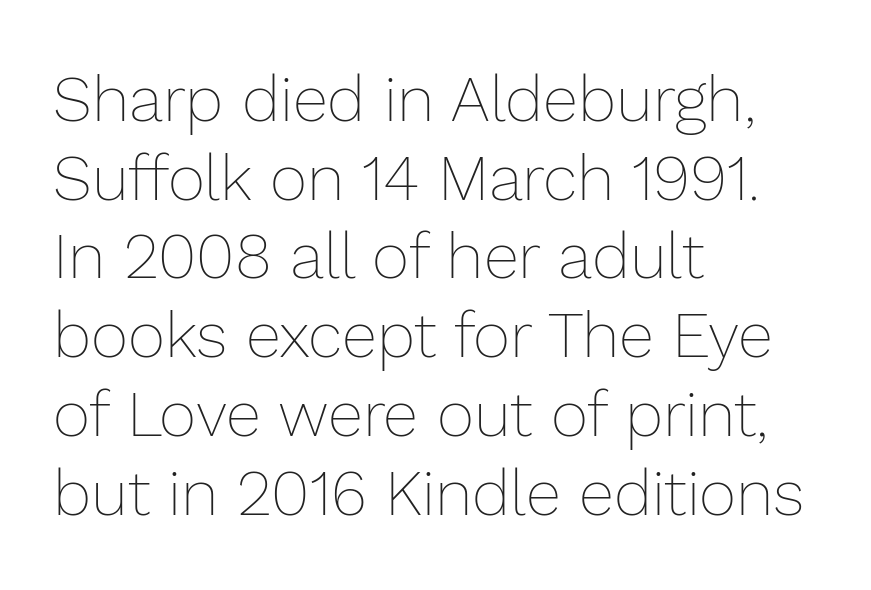
You can tell it's not italic because the verticals are truly vertical. Plain, unruled lines of type. Nothing unusual about the tracking: characters are spaced as the font intends. Looks like regular typesetting: each glyph gets only the width it needs.
